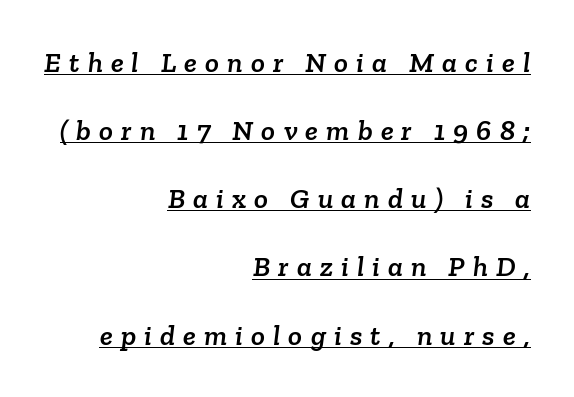
Q: Is the typeface a serif or a sans-serif typeface? A: Serif.
Q: Is the text underlined? A: Yes.
Q: How is the paragraph aligned? A: Right-aligned.
Q: Is the spacing between letters normal or unusually wide? A: Unusually wide.
Q: Is the spacing between lines tight, normal or loose? A: Loose.
Q: Width (condensed, normal, or wide)? A: Normal.
Q: Stroke contrast? A: Low.
Q: x-height? A: Medium.
Q: Monospaced? A: No.
